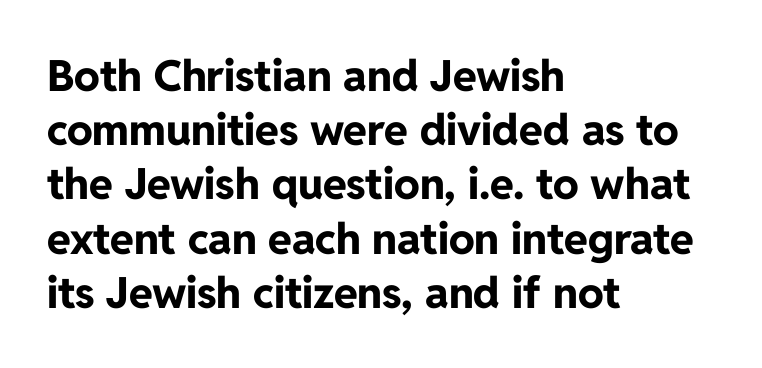
The image shows 43 px bold sans-serif type, upright; set left-aligned, normal line spacing (1.26x), normal letter spacing, not underlined; low stroke contrast and a medium x-height.
